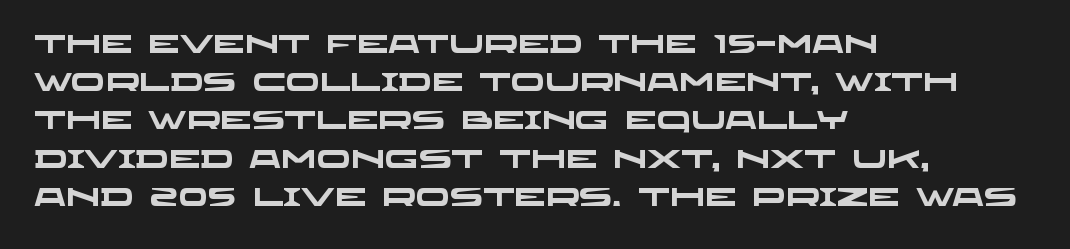
The typesetting leans heavy: a genuine bold. The ragged edge is on the right, which tells us the setting is flush left. Nobody touched the tracking dial on this one. Descenders hang freely into open space. How would I describe the line gaps? Plain and ordinary.
